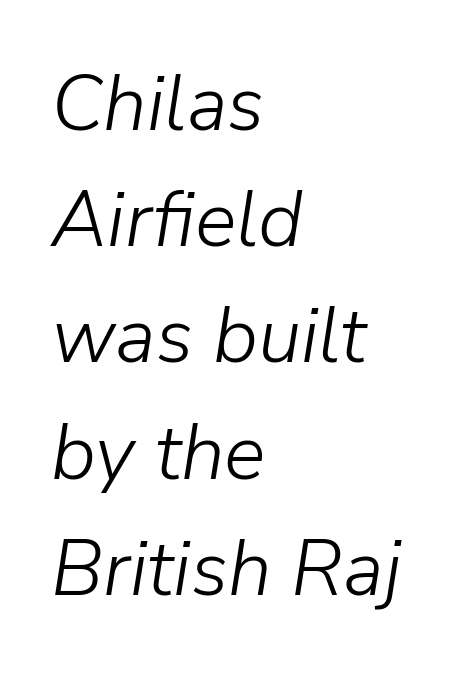
The image shows 78 px light type, italic (leaning right); set left-aligned, normal line spacing (1.49x), normal letter spacing, not underlined; low stroke contrast and a medium x-height.
